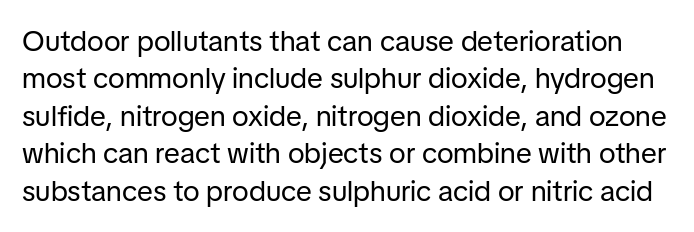
Q: Is the text bold? A: No.
Q: Is the text italic (slanted)? A: No, it is upright.
Q: Is the typeface a serif or a sans-serif typeface? A: Sans-serif.
Q: Is the text underlined? A: No.
Q: Is the spacing between letters normal or unusually wide? A: Normal.
Q: Is the spacing between lines tight, normal or loose? A: Normal.
Q: Width (condensed, normal, or wide)? A: Normal.
Q: Stroke contrast? A: Low.
Q: x-height? A: Medium.
Q: Monospaced? A: No.
